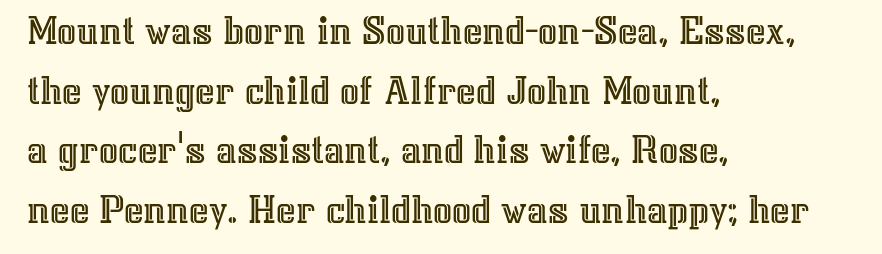
The image shows 42 px text type, upright; set left-aligned, normal line spacing (1.42x), normal letter spacing, not underlined; a medium x-height.
